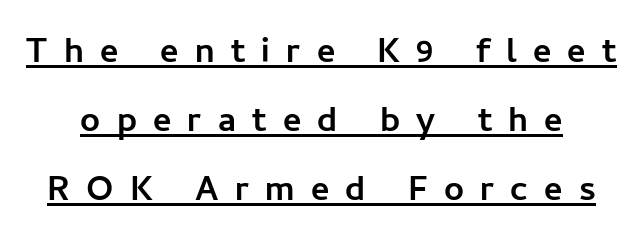
The image shows 44 px sans-serif type, upright; set normal line spacing (1.57x), unusually wide letter spacing (+0.37 em), underlined; low stroke contrast and a medium x-height.
